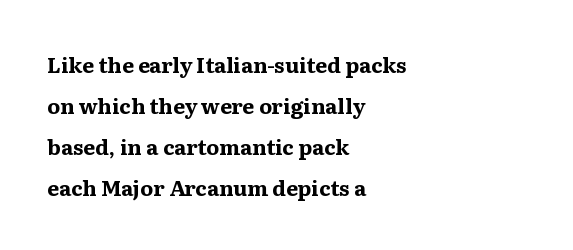
One glance says open: line gaps are wider than usual. The lettering holds an erect, upright posture throughout. This sample uses plain, unmodified letter spacing. Honestly, there is no underline to notice here at all.
